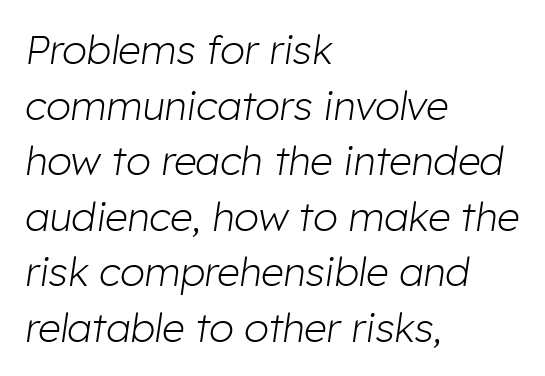
The image shows 40 px light type, italic (leaning right); set left-aligned, normal line spacing (1.39x), normal letter spacing, not underlined; low stroke contrast and a medium x-height.
